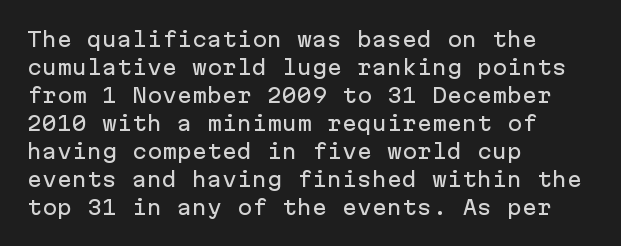
The image shows 20 px text type, upright; set left-aligned, normal line spacing (1.4x), normal letter spacing, not underlined.
